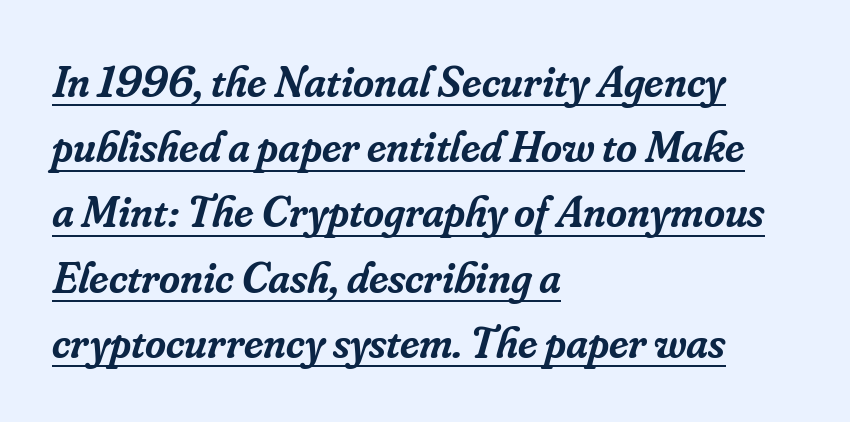
Q: Is the text bold? A: Semi-bold.
Q: Is the text italic (slanted)? A: Yes, it leans right by about 16 degrees.
Q: Is the typeface a serif or a sans-serif typeface? A: Serif.
Q: Is the text underlined? A: Yes.
Q: How is the paragraph aligned? A: Left-aligned.
Q: Is the spacing between letters normal or unusually wide? A: Normal.
Q: Is the spacing between lines tight, normal or loose? A: Normal.
Q: Width (condensed, normal, or wide)? A: Normal.
Q: Stroke contrast? A: Low.
Q: x-height? A: Small.
Q: Monospaced? A: No.
